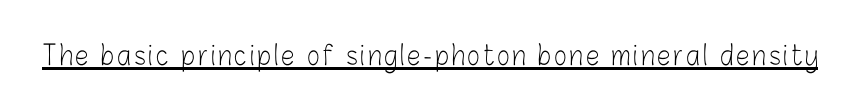
{"italic": "no", "bold": "no", "underline": "yes", "glyph_px": 27}
